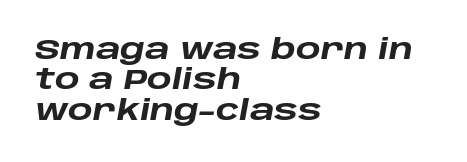
Q: Is the text bold? A: Yes.
Q: Is the text italic (slanted)? A: Yes, it leans right by about 10 degrees.
Q: Is the text underlined? A: No.
Q: How is the paragraph aligned? A: Left-aligned.
Q: Is the spacing between letters normal or unusually wide? A: Normal.
Q: Is the spacing between lines tight, normal or loose? A: Tight.
Q: Width (condensed, normal, or wide)? A: Wide.
Q: Stroke contrast? A: Low.
Q: x-height? A: Large.
Q: Monospaced? A: No.
